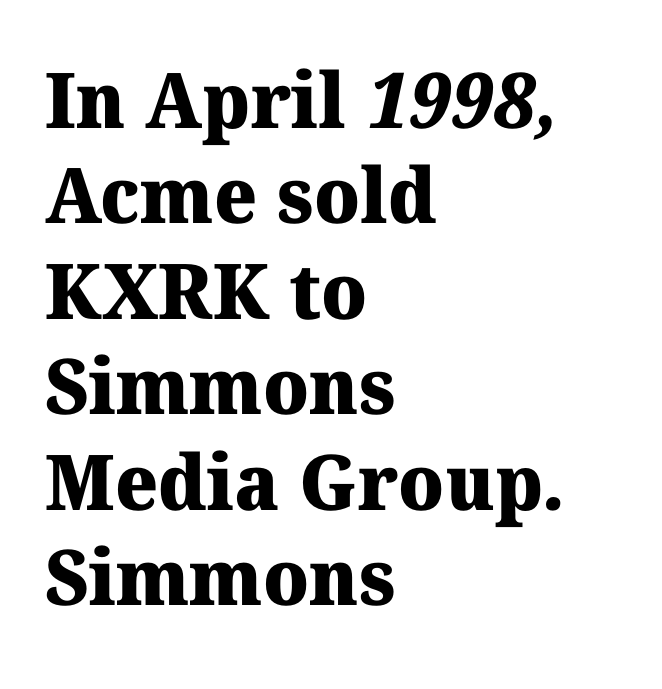
The image shows 77 px heavy serif type; set left-aligned, line spacing 1.24x, normal letter spacing, not underlined; medium stroke contrast and a medium x-height.
